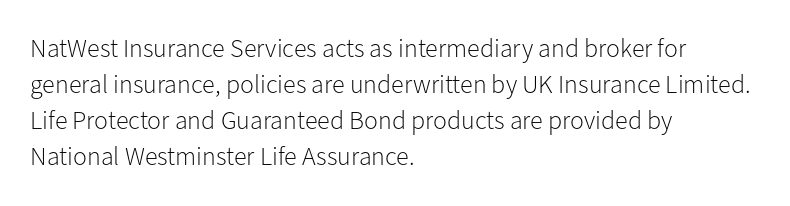
The characters are drawn with everyday or finer stroke widths. Line beginnings align vertically; line endings do not. Rule under the text: the space is simply empty. Words appear dense and cohesive because spacing is normal. Whoever set this chose a conventional vertical rhythm. Rendered with straight, roman letterforms.
